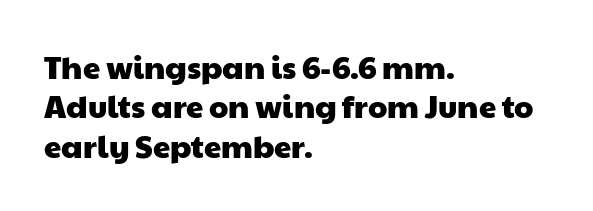
Q: Is the typeface a serif or a sans-serif typeface? A: Sans-serif.
Q: Is the text underlined? A: No.
Q: How is the paragraph aligned? A: Left-aligned.
Q: Is the spacing between letters normal or unusually wide? A: Normal.
Q: Is the spacing between lines tight, normal or loose? A: Normal.
Q: Width (condensed, normal, or wide)? A: Wide.
Q: Stroke contrast? A: Low.
Q: x-height? A: Medium.
Q: Monospaced? A: No.
